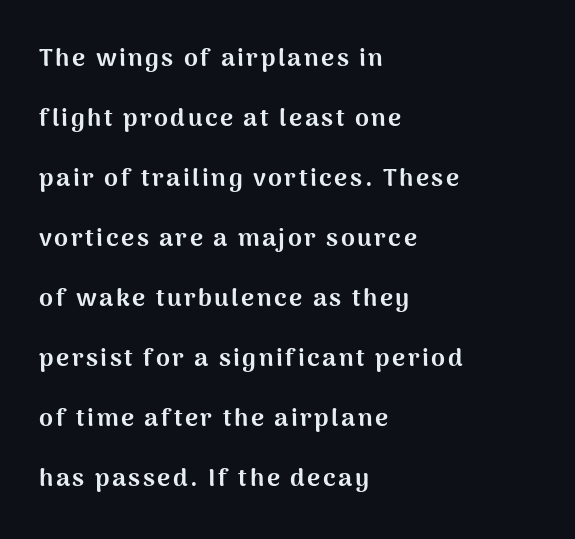
The image shows 25 px bold type, upright; set left-aligned, loose line spacing (2.4x), not underlined.
